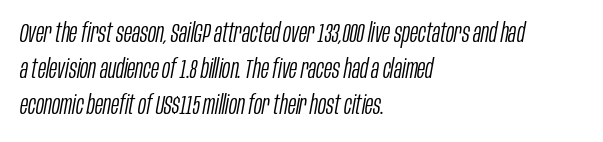
{"italic": "yes", "lean": "right", "slant_degrees": 10, "bold": "no", "underline": "no", "align": "left", "line_spacing": "normal", "line_spacing_ratio": 1.34, "letter_spacing": "normal", "letter_spacing_em": 0.0, "glyph_px": 27}
